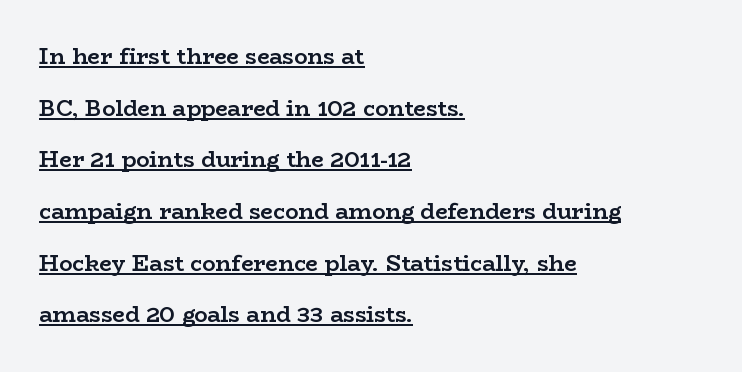
Q: Is the text bold? A: Yes.
Q: Is the text italic (slanted)? A: No, it is upright.
Q: Is the text underlined? A: Yes.
Q: How is the paragraph aligned? A: Left-aligned.
Q: Is the spacing between letters normal or unusually wide? A: Normal.
Q: Is the spacing between lines tight, normal or loose? A: Loose.
